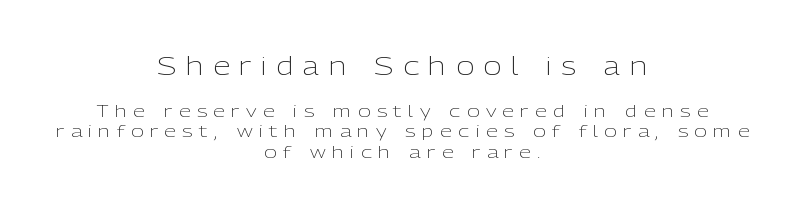
{"italic": "no", "bold": "no", "underline": "no", "align": "center", "line_spacing_ratio": 1.2, "letter_spacing": "wide", "letter_spacing_em": 0.38, "larger_block": "first", "size_ratio": 1.47, "glyph_px": 25}
